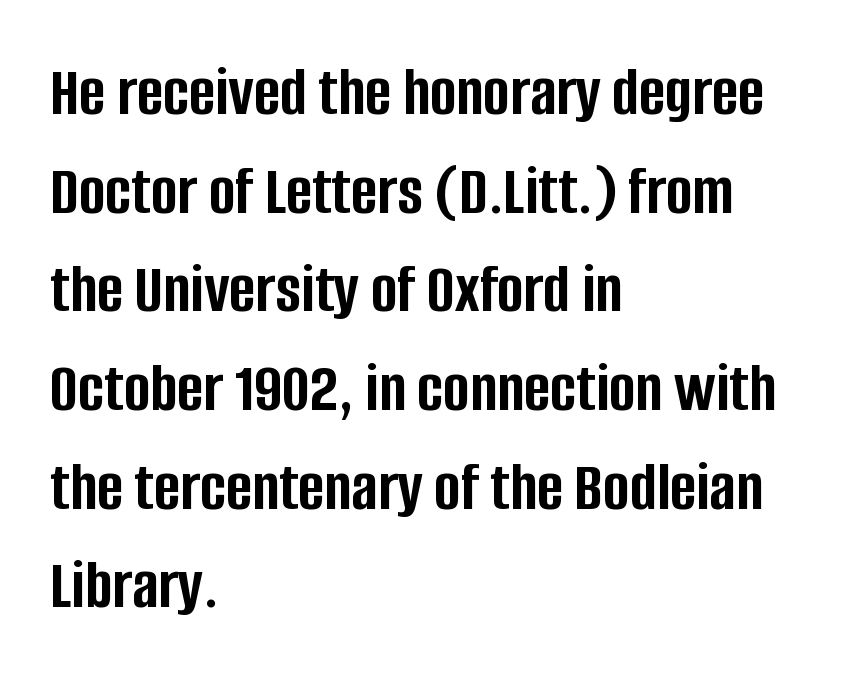
{"serif": "no", "italic": "no", "bold": "yes", "weight": "semibold", "width": "condensed", "stroke_contrast": "low", "x_height": "large", "monospaced": "no", "underline": "no", "align": "left", "line_spacing": "normal", "line_spacing_ratio": 1.39, "letter_spacing": "normal", "letter_spacing_em": 0.0, "glyph_px": 71}
